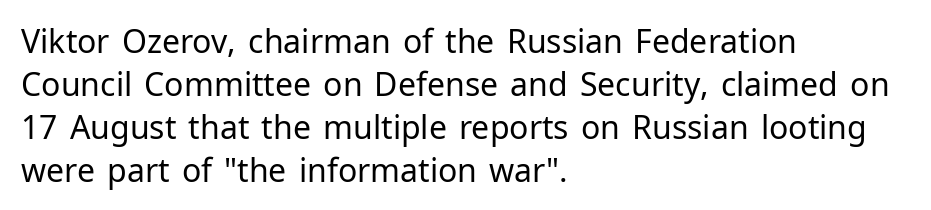
Are there feet on the stems? There aren't — it's a sans. How would I describe the line gaps? Plain and ordinary. This sample uses an upright cut, with every glyph sitting square on the baseline. Does extra space separate the letters? No, they use regular spacing. This sample has the flowing, uneven cadence of proportional lettering.
